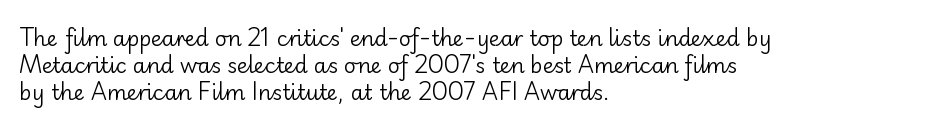
Q: Is the text bold? A: No.
Q: Is the text italic (slanted)? A: No, it is upright.
Q: Is the text underlined? A: No.
Q: How is the paragraph aligned? A: Left-aligned.
Q: Is the spacing between letters normal or unusually wide? A: Normal.
Q: Is the spacing between lines tight, normal or loose? A: Normal.
